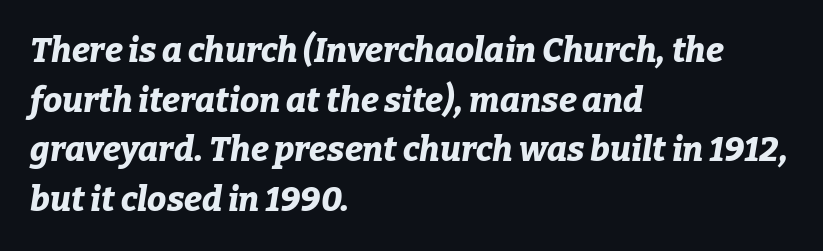
All the whitespace from short lines collects on the right. The letterforms sit shoulder to shoulder at normal distance. Descenders are the only things crossing below the line. Think of a printed novel: that variable character pitch is what you see here. Successive baselines arrive at the customary interval. The whole block is typeset with a tilt.
